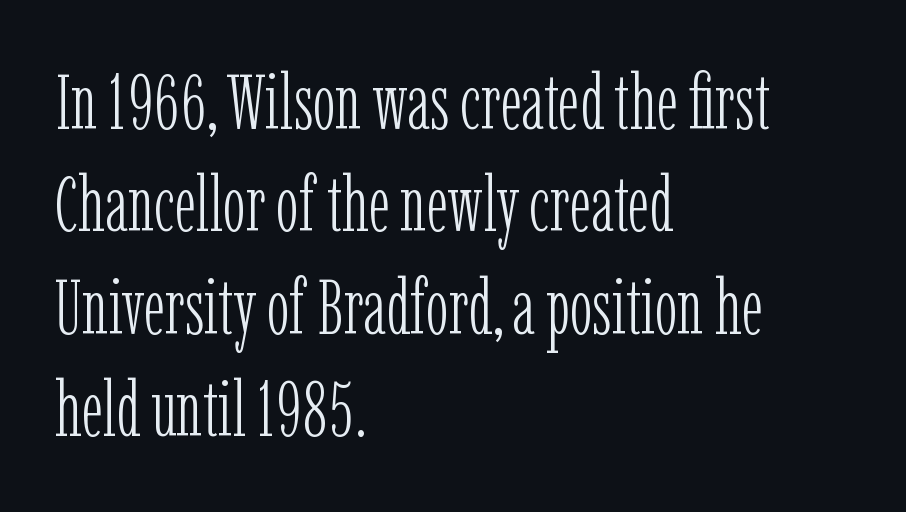
Vertically, the passage feels balanced, rows spaced as you'd expect. You could not count columns in this text — the font is proportionally spaced. Counters stay open thanks to moderate or lighter strokes. The lettering stays uniformly vertical, giving the passage a roman look. Does extra space separate the letters? No, they use regular spacing.
